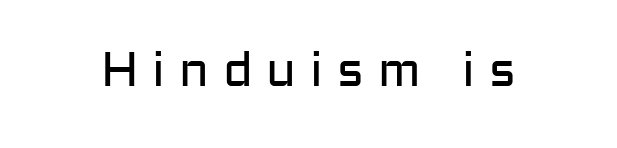
Q: Is the text bold? A: No.
Q: Is the text italic (slanted)? A: No, it is upright.
Q: Is the typeface a serif or a sans-serif typeface? A: Sans-serif.
Q: Is the text underlined? A: No.
Q: Is the spacing between letters normal or unusually wide? A: Unusually wide.
Q: Width (condensed, normal, or wide)? A: Normal.
Q: Stroke contrast? A: Low.
Q: x-height? A: Medium.
Q: Monospaced? A: No.
